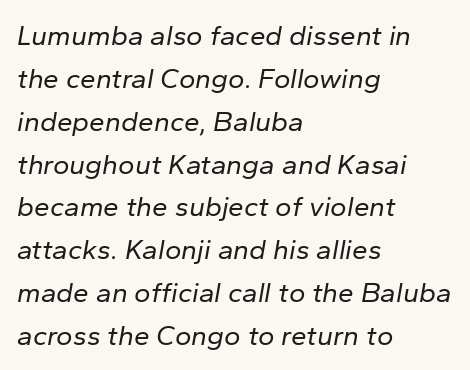
The image shows 28 px regular-weight type, italic (leaning right); set left-aligned, normal line spacing (1.53x), normal letter spacing, not underlined; low stroke contrast and a medium x-height.
